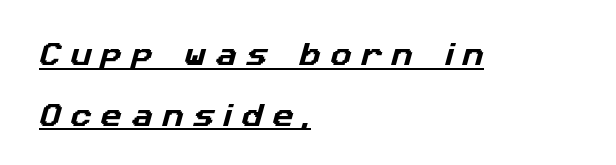
{"underline": "yes", "align": "left", "line_spacing": "loose", "line_spacing_ratio": 2.33, "letter_spacing": "wide", "letter_spacing_em": 0.37, "glyph_px": 26}
